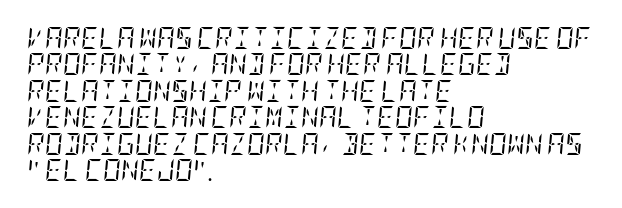
Q: Is the text bold? A: No.
Q: Is the text italic (slanted)? A: Yes, it leans right by about 5 degrees.
Q: Is the text underlined? A: No.
Q: How is the paragraph aligned? A: Left-aligned.
Q: Is the spacing between letters normal or unusually wide? A: Normal.
